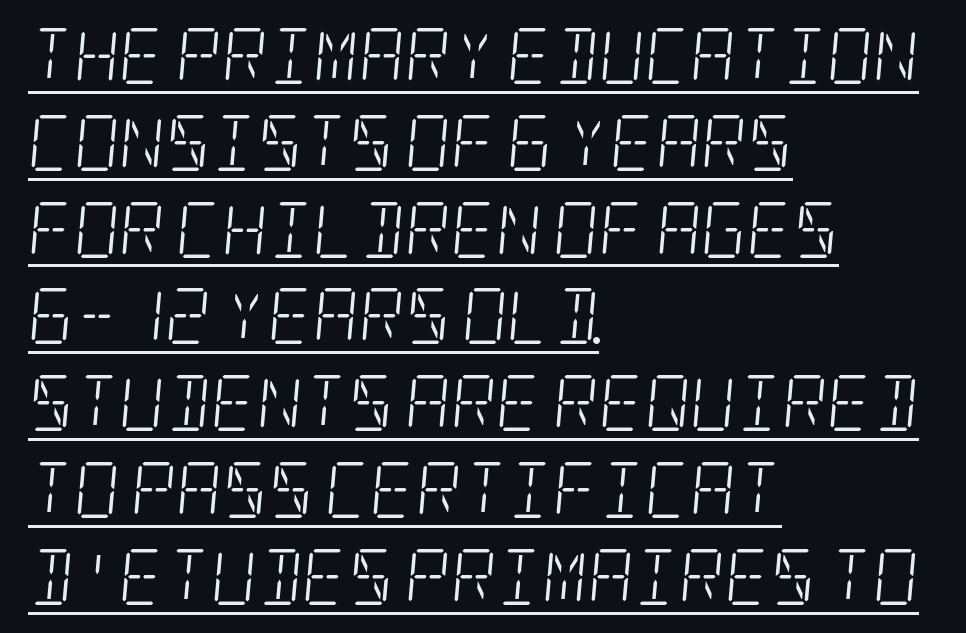
How would I describe the line gaps? Plain and ordinary. When letters slant like this, we call the style italic. Honestly, the underline is the first thing you notice here. Vertical stems look standard width or narrower in stroke.
